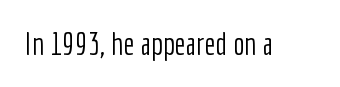
Here the designer chose a conventional face with non-uniform glyph widths. Serif or sans? Sans — the stroke terminals are bare. The lettering holds an erect, upright posture throughout. A quiet, ordinary-to-light weight characterises the typeface. The gaps between neighbouring characters are ordinary and unremarkable.
